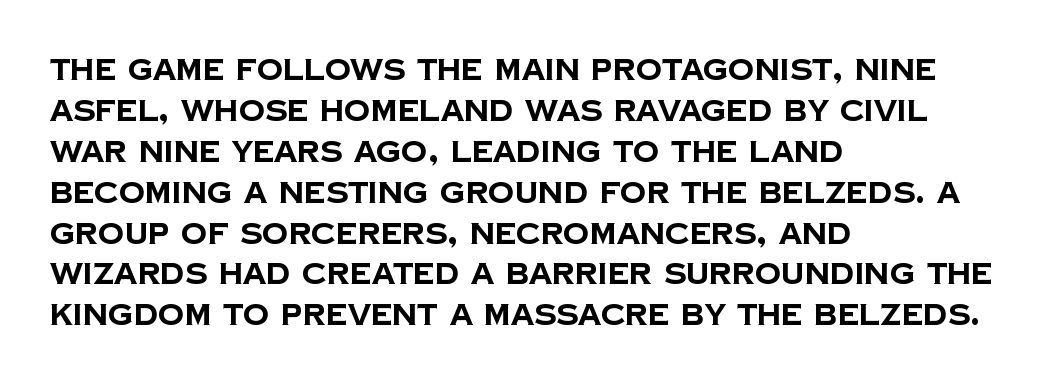
The image shows 29 px bold sans-serif type; set left-aligned, normal line spacing (1.41x), normal letter spacing, not underlined; low stroke contrast and a large x-height.
